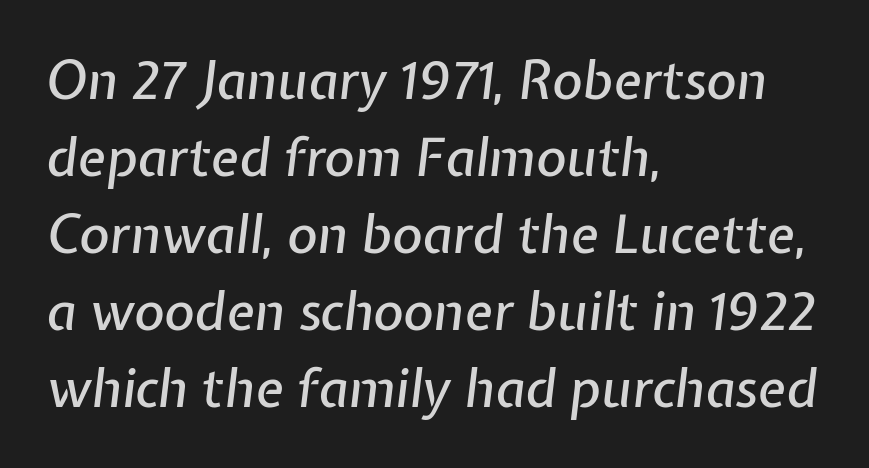
The rows are spaced the way most documents space them. Is the letter spacing exaggerated? No — it looks like the ordinary default. Slant detected: the letters are inclined. Proportional: the letters do not fall into vertical columns. The setting favours the left margin, as ordinary paragraphs usually do. Glance below the letters and you will spot only blank space.
